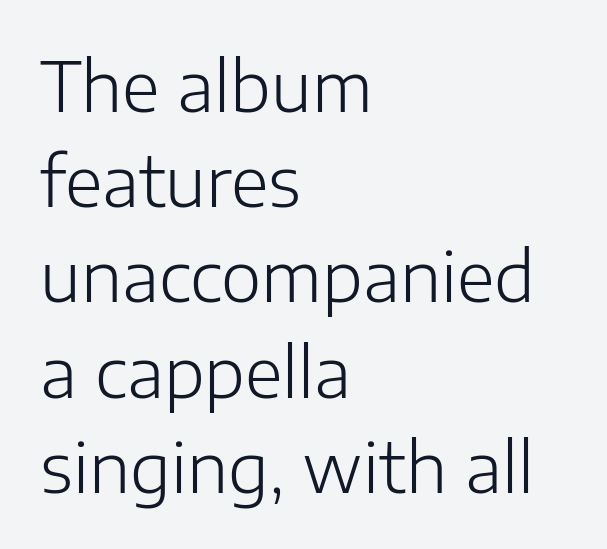
Q: Is the text bold? A: No.
Q: Is the text italic (slanted)? A: No, it is upright.
Q: Is the typeface a serif or a sans-serif typeface? A: Sans-serif.
Q: Is the text underlined? A: No.
Q: How is the paragraph aligned? A: Left-aligned.
Q: Is the spacing between letters normal or unusually wide? A: Normal.
Q: Is the spacing between lines tight, normal or loose? A: Normal.
Q: Width (condensed, normal, or wide)? A: Normal.
Q: Stroke contrast? A: Low.
Q: x-height? A: Medium.
Q: Monospaced? A: No.
